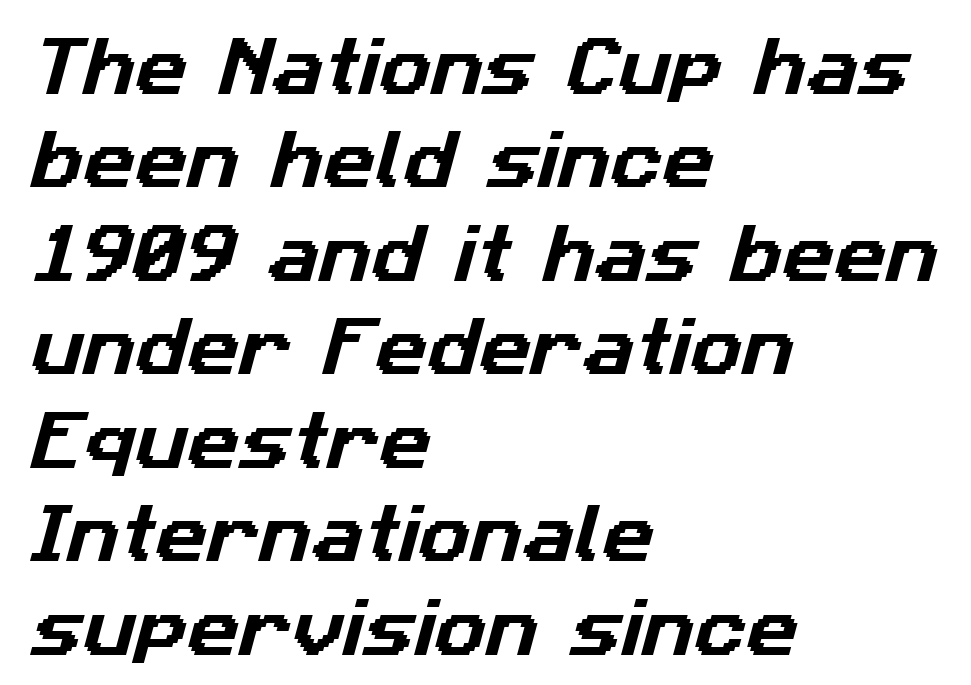
Q: Is the typeface a serif or a sans-serif typeface? A: Sans-serif.
Q: Is the text underlined? A: No.
Q: How is the paragraph aligned? A: Left-aligned.
Q: Is the spacing between letters normal or unusually wide? A: Normal.
Q: Is the spacing between lines tight, normal or loose? A: Normal.
Q: Width (condensed, normal, or wide)? A: Normal.
Q: Stroke contrast? A: Low.
Q: x-height? A: Medium.
Q: Monospaced? A: No.
